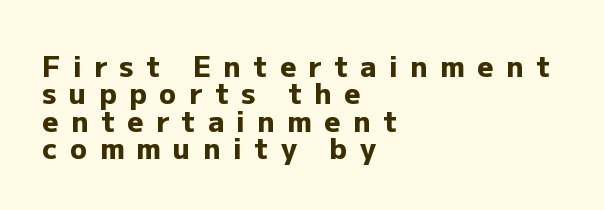
The image shows 28 px heavy sans-serif type, upright; set left-aligned, tight line spacing (0.98x), unusually wide letter spacing (+0.45 em), not underlined; low stroke contrast and a medium x-height.
